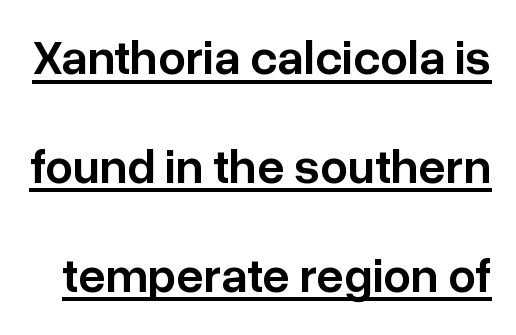
{"serif": "no", "italic": "no", "bold": "semi", "weight": "semibold", "width": "normal", "stroke_contrast": "low", "x_height": "medium", "monospaced": "no", "underline": "yes", "line_spacing": "loose", "line_spacing_ratio": 2.22, "letter_spacing": "normal", "letter_spacing_em": 0.0, "glyph_px": 49}
